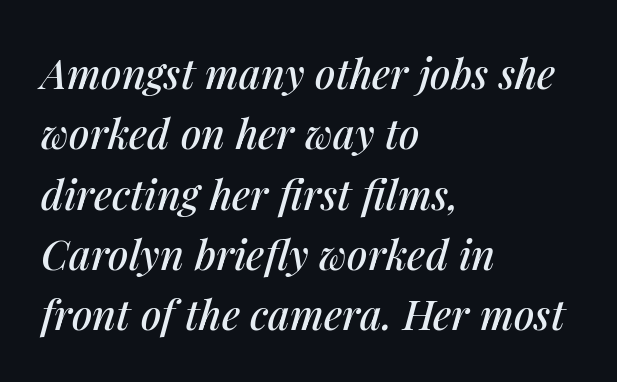
Is the letter spacing exaggerated? No — it looks like the ordinary default. The whole block is typeset with a tilt. Baseline-to-baseline distance is the conventional proportion of letter height. You could not count columns in this text — the font is proportionally spaced. The passage shown is not underscored anywhere.
